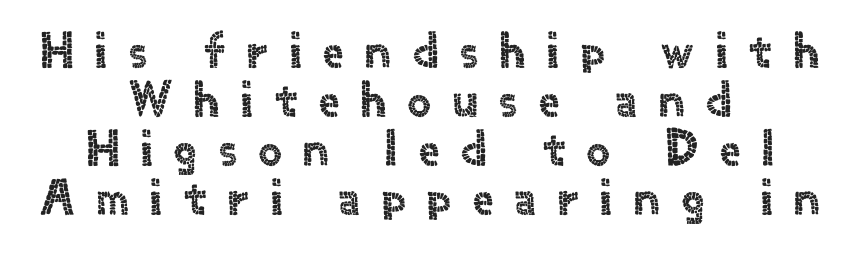
The image shows 51 px sans-serif type, upright; set centered, tight line spacing (0.96x), unusually wide letter spacing (+0.43 em), not underlined; a small x-height.
